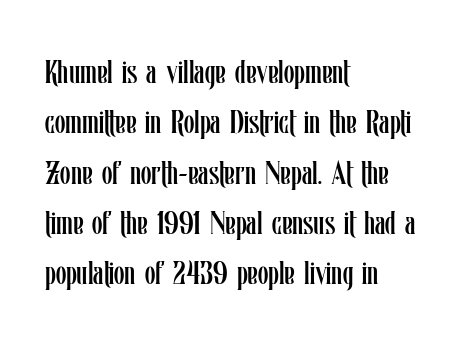
The image shows 34 px regular-weight, condensed type, upright; set left-aligned, normal line spacing (1.48x), normal letter spacing, not underlined; low stroke contrast and a medium x-height.
